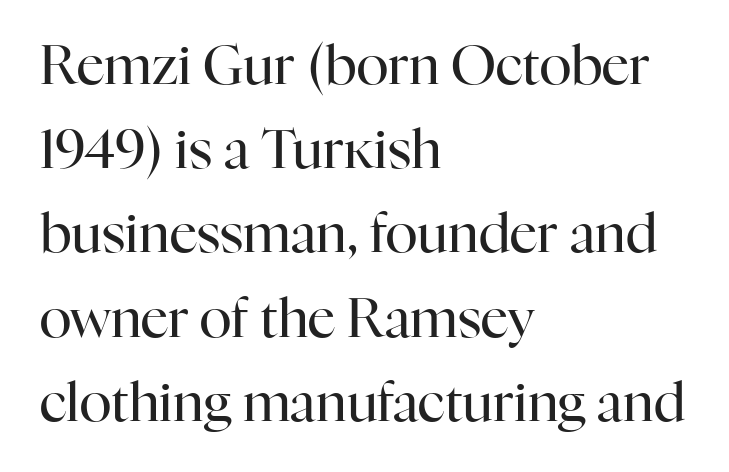
{"serif": "yes", "italic": "no", "bold": "no", "weight": "regular", "width": "normal", "stroke_contrast": "high", "x_height": "medium", "monospaced": "no", "underline": "no", "align": "left", "line_spacing": "normal", "line_spacing_ratio": 1.56, "letter_spacing": "normal", "letter_spacing_em": 0.0, "glyph_px": 54}
